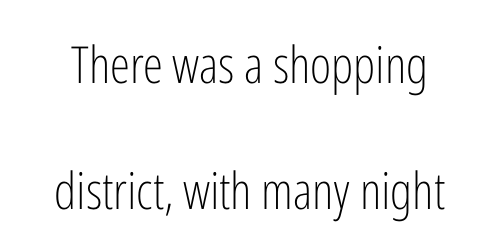
The image shows 51 px light, condensed sans-serif type, upright; set loose line spacing (2.47x), normal letter spacing, not underlined; low stroke contrast and a medium x-height.
